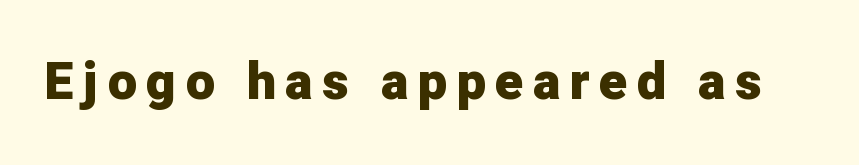
{"serif": "no", "italic": "no", "bold": "yes", "weight": "heavy", "width": "normal", "stroke_contrast": "low", "x_height": "medium", "monospaced": "no", "underline": "no", "glyph_px": 52}
